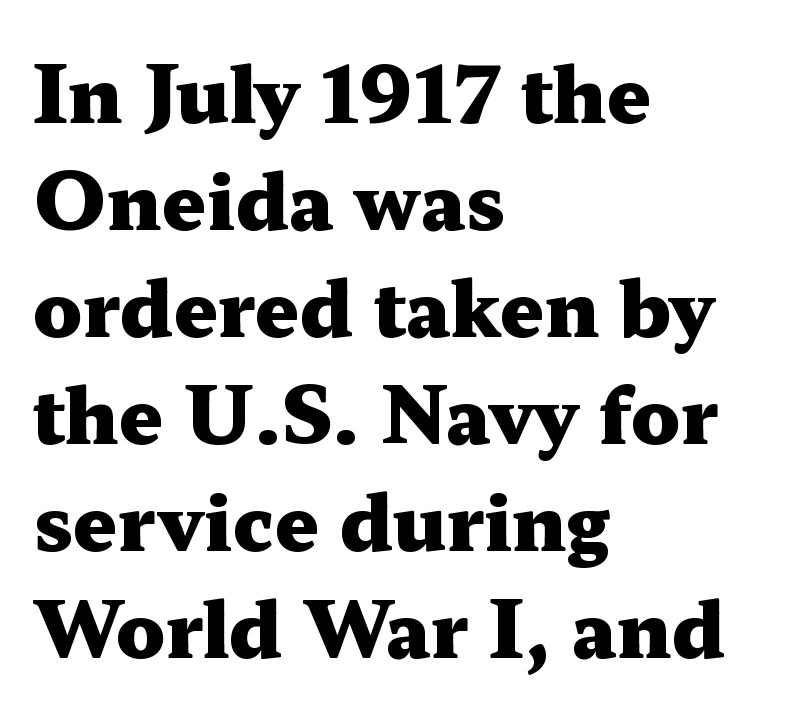
Default kerning and tracking; the words read as compact shapes. Heft: maximum for text — a bold. A serif font was chosen for this passage. The face used here is proportionally spaced, like ordinary book or web type. Style check: upright. The baseline area is clear.
